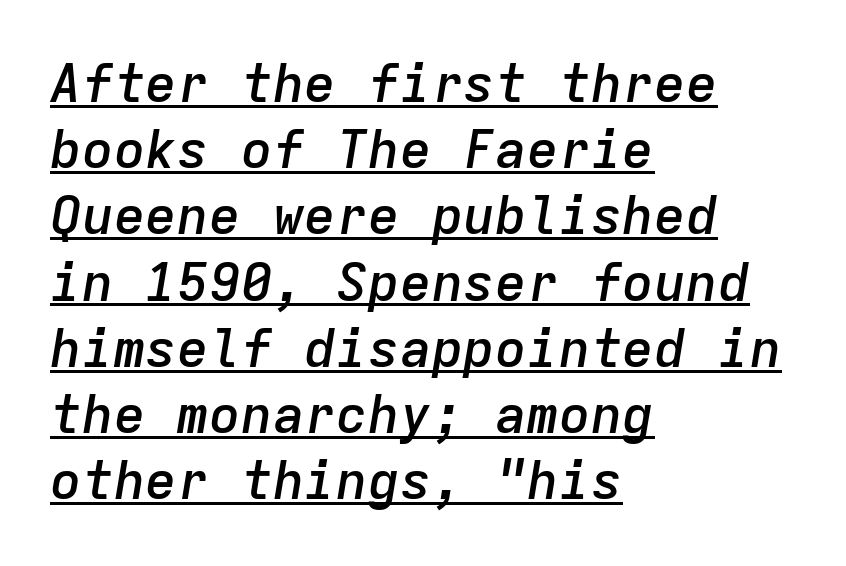
Q: Is the text bold? A: Semi-bold.
Q: Is the text italic (slanted)? A: Yes, it leans right by about 9 degrees.
Q: Is the text underlined? A: Yes.
Q: How is the paragraph aligned? A: Left-aligned.
Q: Is the spacing between letters normal or unusually wide? A: Normal.
Q: Is the spacing between lines tight, normal or loose? A: Normal.
Q: Width (condensed, normal, or wide)? A: Normal.
Q: Stroke contrast? A: Low.
Q: x-height? A: Medium.
Q: Monospaced? A: Yes.
